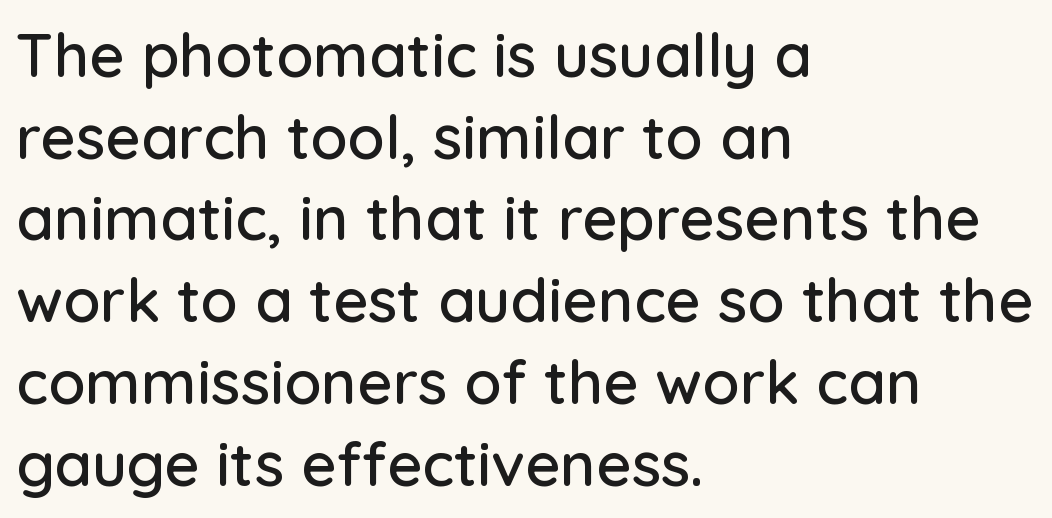
Q: Is the text italic (slanted)? A: No, it is upright.
Q: Is the typeface a serif or a sans-serif typeface? A: Sans-serif.
Q: Is the text underlined? A: No.
Q: How is the paragraph aligned? A: Left-aligned.
Q: Is the spacing between letters normal or unusually wide? A: Normal.
Q: Is the spacing between lines tight, normal or loose? A: Normal.
Q: Width (condensed, normal, or wide)? A: Normal.
Q: Stroke contrast? A: Low.
Q: x-height? A: Medium.
Q: Monospaced? A: No.
